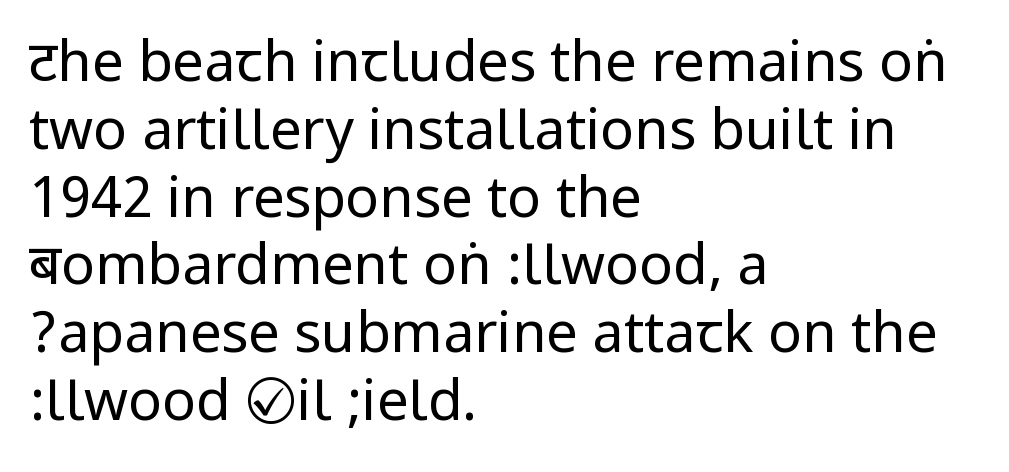
{"serif": "no", "italic": "no", "bold": "no", "weight": "regular", "width": "condensed", "stroke_contrast": "low", "underline": "no", "align": "left", "line_spacing_ratio": 1.21, "letter_spacing": "normal", "letter_spacing_em": 0.0, "glyph_px": 56}
